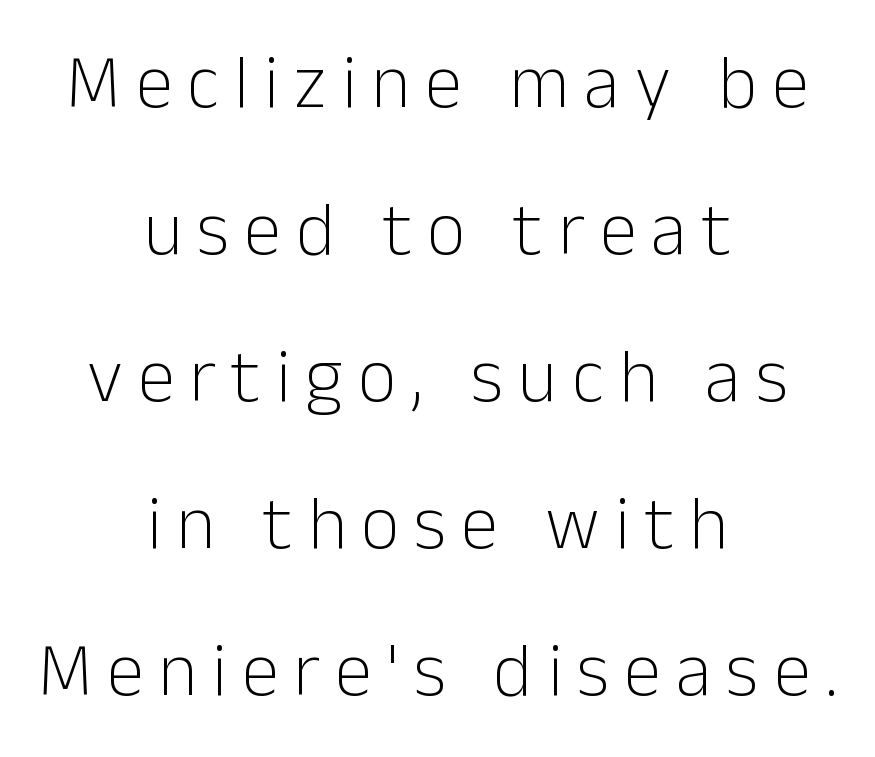
{"serif": "no", "italic": "no", "bold": "no", "weight": "light", "width": "normal", "stroke_contrast": "low", "x_height": "medium", "monospaced": "no", "underline": "no", "align": "center", "line_spacing": "loose", "line_spacing_ratio": 1.96, "letter_spacing": "wide", "letter_spacing_em": 0.2, "glyph_px": 75}
